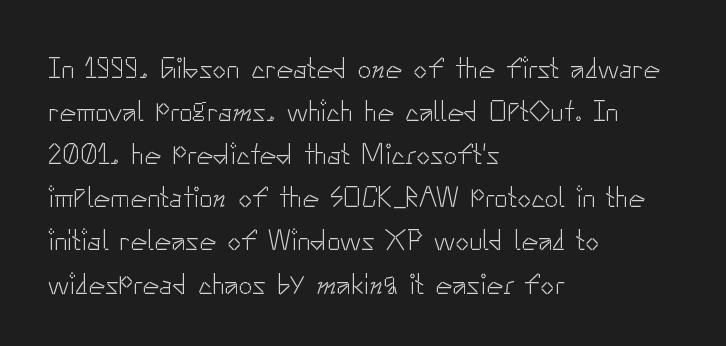
The image shows 28 px light sans-serif type, upright; set left-aligned, normal line spacing (1.54x), normal letter spacing, not underlined; low stroke contrast and a small x-height.
